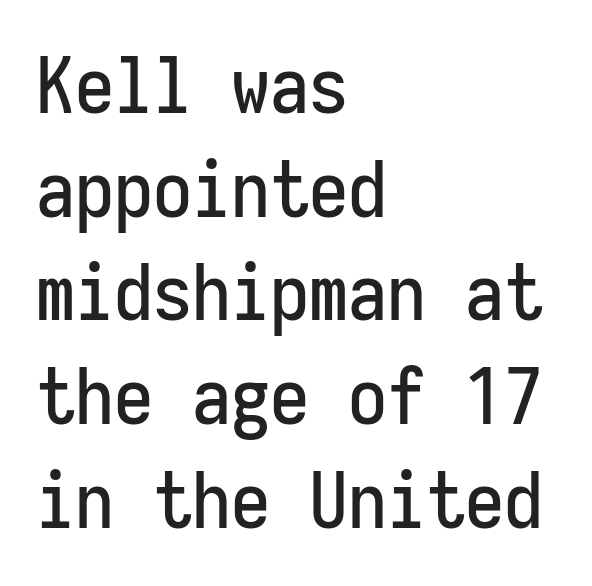
{"serif": "no", "italic": "no", "width": "condensed", "stroke_contrast": "low", "x_height": "medium", "monospaced": "yes", "underline": "no", "align": "left", "line_spacing": "normal", "line_spacing_ratio": 1.33, "letter_spacing": "normal", "letter_spacing_em": 0.0, "glyph_px": 78}
